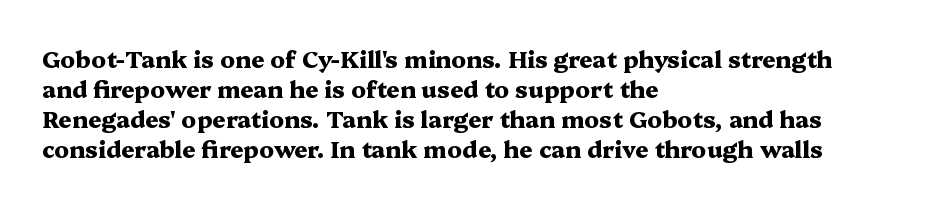
Q: Is the text bold? A: Yes.
Q: Is the text italic (slanted)? A: No, it is upright.
Q: Is the text underlined? A: No.
Q: How is the paragraph aligned? A: Left-aligned.
Q: Is the spacing between letters normal or unusually wide? A: Normal.
Q: Is the spacing between lines tight, normal or loose? A: Normal.
